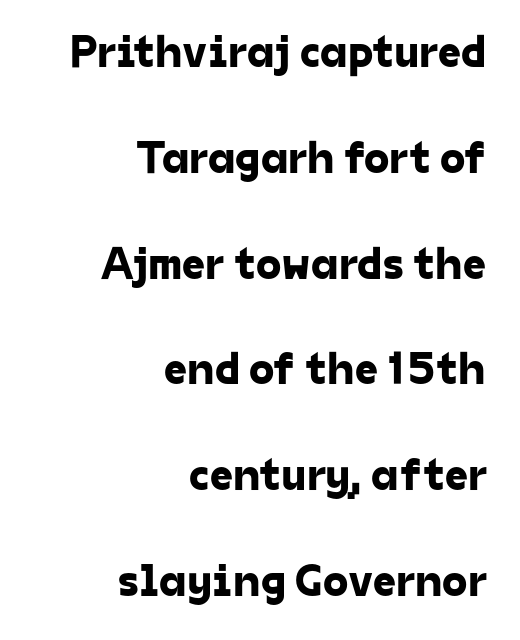
Q: Is the typeface a serif or a sans-serif typeface? A: Sans-serif.
Q: Is the text underlined? A: No.
Q: How is the paragraph aligned? A: Right-aligned.
Q: Is the spacing between letters normal or unusually wide? A: Normal.
Q: Is the spacing between lines tight, normal or loose? A: Loose.
Q: Width (condensed, normal, or wide)? A: Normal.
Q: Stroke contrast? A: Low.
Q: x-height? A: Medium.
Q: Monospaced? A: No.
